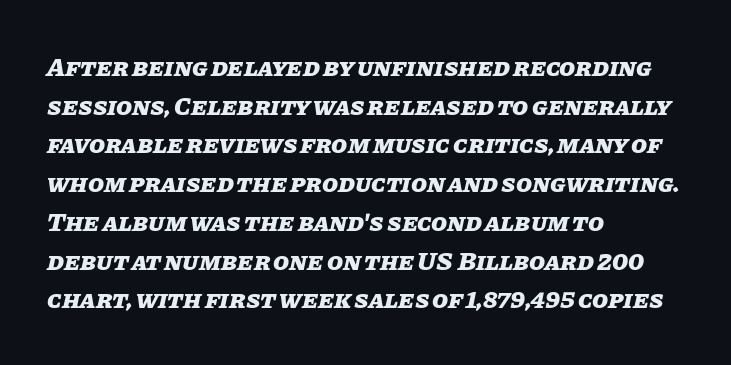
The image shows 26 px bold type, italic (leaning right); set left-aligned, normal line spacing (1.49x), normal letter spacing, not underlined.
